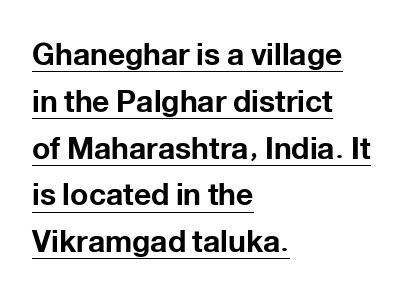
The image shows 30 px bold sans-serif type, upright; set left-aligned, normal line spacing (1.56x), normal letter spacing, underlined; low stroke contrast and a medium x-height.
